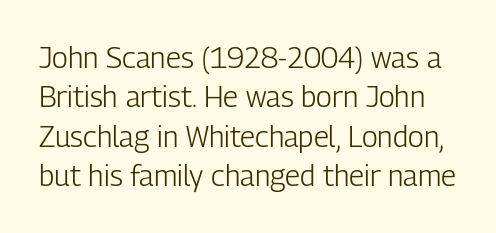
The image shows 29 px light, condensed sans-serif type, upright; set normal line spacing (1.36x), normal letter spacing, not underlined; low stroke contrast and a medium x-height.
